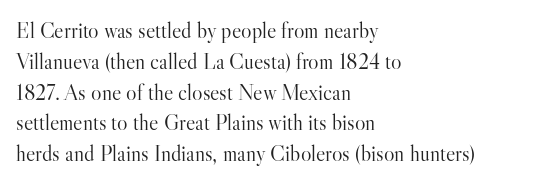
{"italic": "no", "bold": "no", "underline": "no", "align": "left", "line_spacing": "normal", "line_spacing_ratio": 1.4, "letter_spacing": "normal", "letter_spacing_em": 0.0, "glyph_px": 22}
